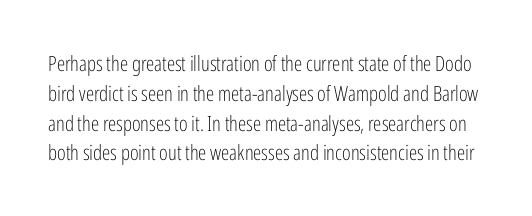
{"italic": "no", "bold": "no", "underline": "no", "line_spacing": "normal", "line_spacing_ratio": 1.42, "letter_spacing": "normal", "letter_spacing_em": 0.0, "glyph_px": 21}
